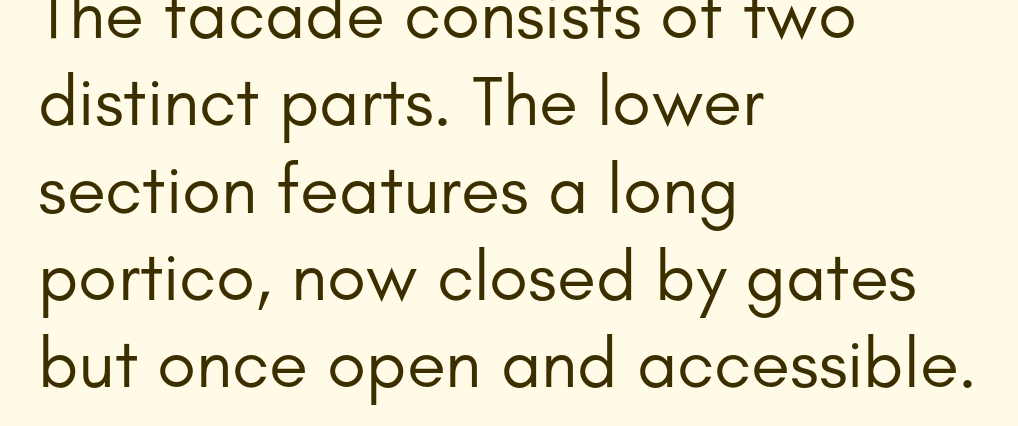
Nothing unusual about the tracking: characters are spaced as the font intends. The space beneath each line is pristine and unruled. Check where the strokes stop: nothing finishes them off — pure sans. When letters stand straight like this, we call the style roman or upright.
